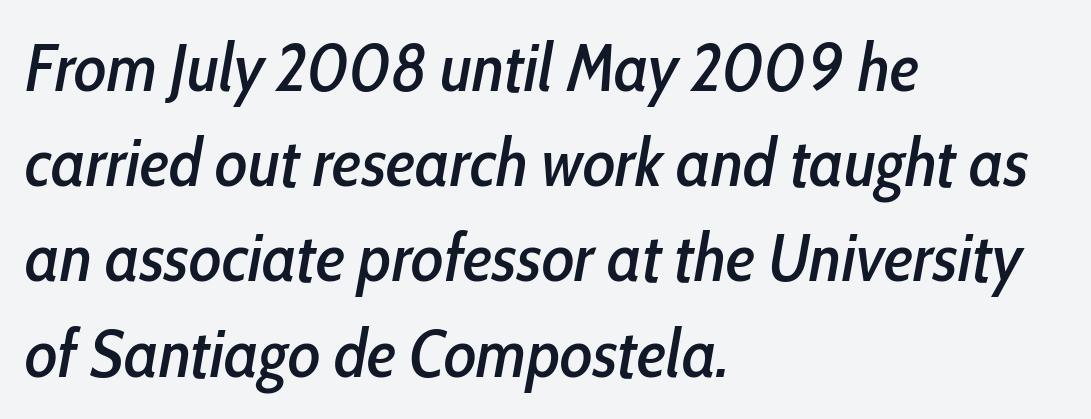
The image shows 68 px condensed type, italic (leaning right); set left-aligned, normal line spacing (1.4x), normal letter spacing, not underlined; low stroke contrast and a medium x-height.
